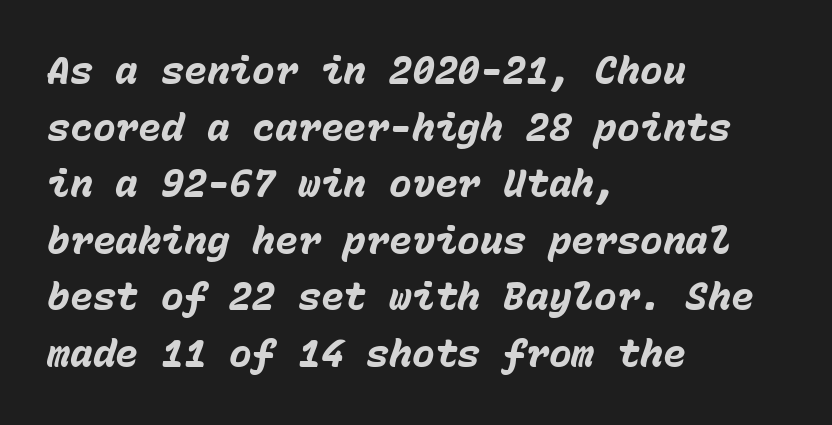
The image shows 38 px heavy type, italic (leaning right), monospaced; set left-aligned, normal line spacing (1.49x), normal letter spacing, not underlined; low stroke contrast and a medium x-height.
